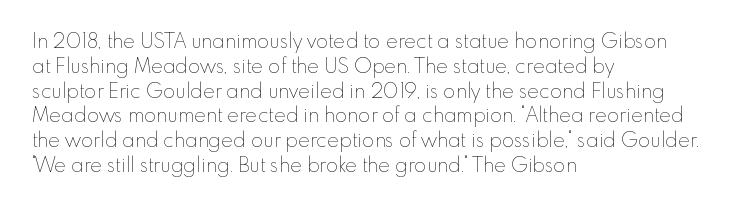
Q: Is the text bold? A: No.
Q: Is the text italic (slanted)? A: No, it is upright.
Q: Is the text underlined? A: No.
Q: How is the paragraph aligned? A: Left-aligned.
Q: Is the spacing between letters normal or unusually wide? A: Normal.
